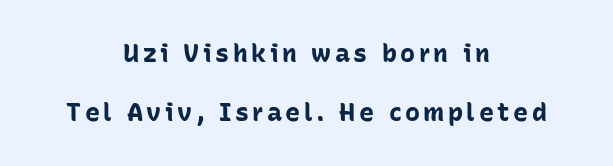
The image shows 25 px bold type, upright; set centered, loose line spacing (2.35x), not underlined.
